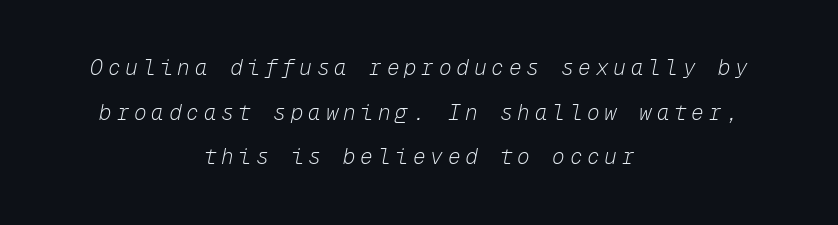
The image shows 21 px text type, italic (leaning right); set centered, loose line spacing (2.13x), unusually wide letter spacing (+0.23 em), not underlined.
